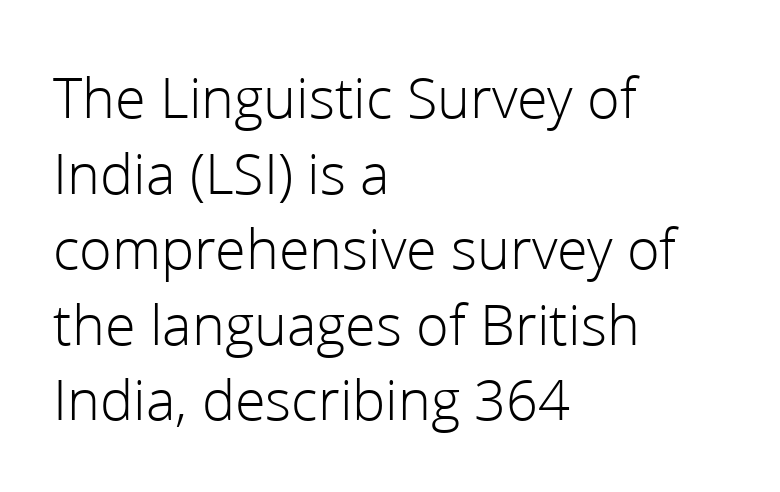
Q: Is the text bold? A: No.
Q: Is the text italic (slanted)? A: No, it is upright.
Q: Is the typeface a serif or a sans-serif typeface? A: Sans-serif.
Q: Is the text underlined? A: No.
Q: How is the paragraph aligned? A: Left-aligned.
Q: Is the spacing between letters normal or unusually wide? A: Normal.
Q: Is the spacing between lines tight, normal or loose? A: Normal.
Q: Width (condensed, normal, or wide)? A: Normal.
Q: Stroke contrast? A: Low.
Q: x-height? A: Medium.
Q: Monospaced? A: No.
